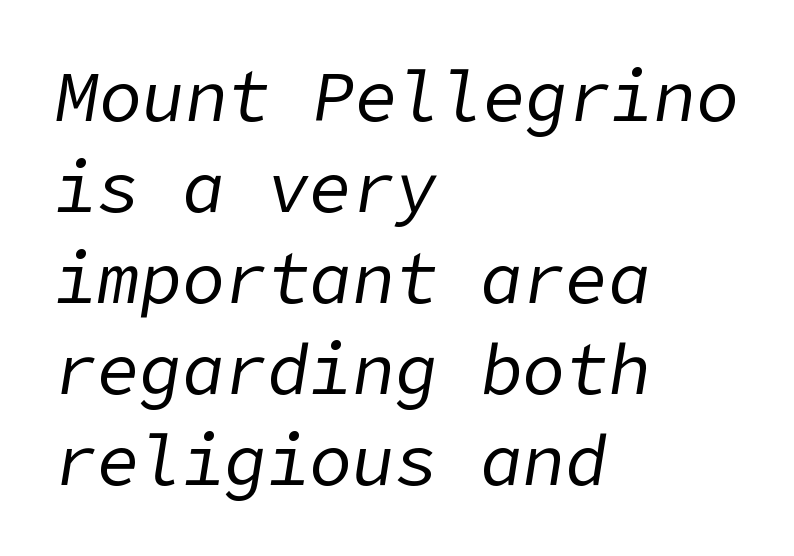
Compared with typical body copy, the letter spacing here is the same. The leading is moderate, giving the passage an even texture. The face looks like a standard text weight, possibly lighter. Unmarked baselines from the first word to the last. Compared with ordinary roman type, these characters are visibly tilted. In CSS terms this would be text-align: left.
